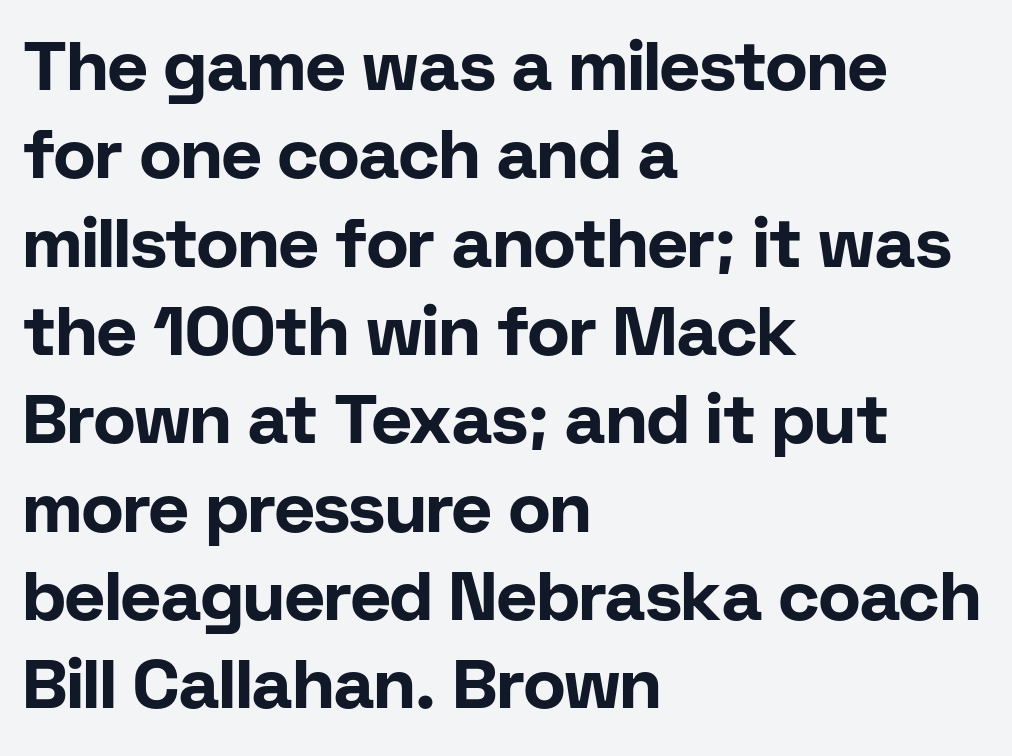
The image shows 69 px bold sans-serif type, upright; set left-aligned, normal line spacing (1.28x), normal letter spacing, not underlined; low stroke contrast and a medium x-height.
